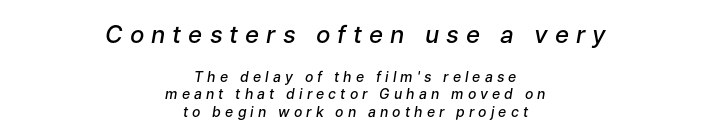
The image shows 24 px text type, italic (leaning right); set centered, line spacing 1.24x, unusually wide letter spacing (+0.29 em), not underlined; the first (top) block is 1.71x larger.
